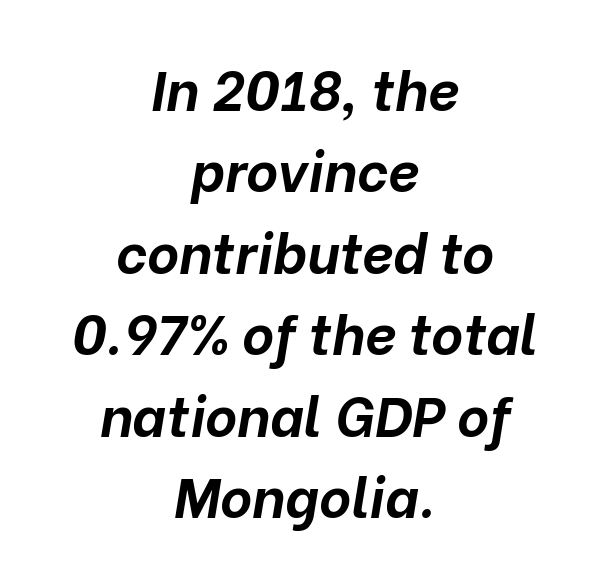
{"italic": "yes", "lean": "right", "slant_degrees": 10, "bold": "yes", "weight": "bold", "width": "normal", "stroke_contrast": "low", "x_height": "medium", "monospaced": "no", "underline": "no", "align": "center", "line_spacing": "normal", "line_spacing_ratio": 1.48, "letter_spacing": "normal", "letter_spacing_em": 0.0, "glyph_px": 55}
